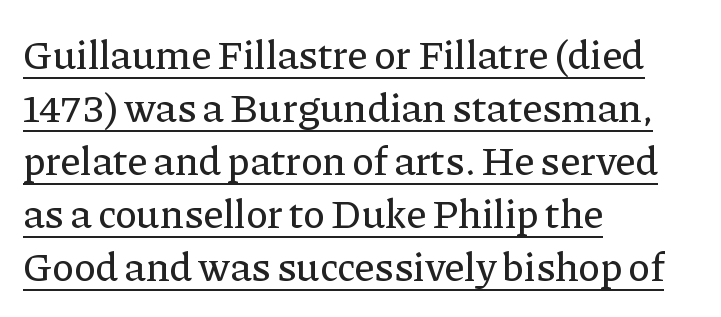
The image shows 41 px serif type, upright; set left-aligned, normal line spacing (1.29x), normal letter spacing, underlined; low stroke contrast and a medium x-height.
